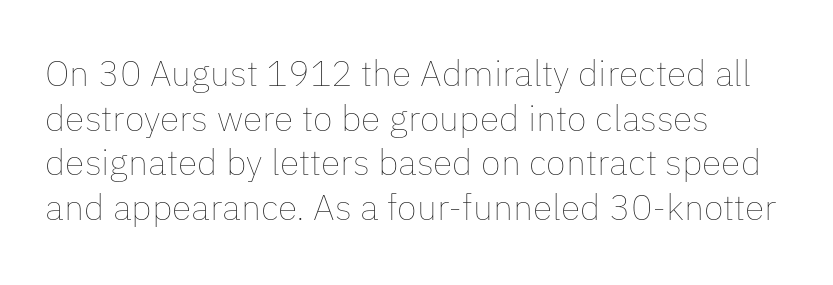
The image shows 36 px thin type, upright; set left-aligned, line spacing 1.24x, normal letter spacing, not underlined; low stroke contrast and a medium x-height.
